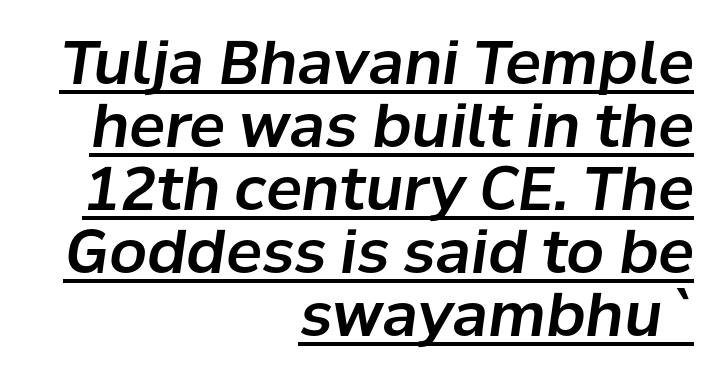
Q: Is the text italic (slanted)? A: Yes, it leans right by about 8 degrees.
Q: Is the text underlined? A: Yes.
Q: How is the paragraph aligned? A: Right-aligned.
Q: Is the spacing between letters normal or unusually wide? A: Normal.
Q: Is the spacing between lines tight, normal or loose? A: Tight.
Q: Width (condensed, normal, or wide)? A: Normal.
Q: Stroke contrast? A: Low.
Q: x-height? A: Medium.
Q: Monospaced? A: No.
